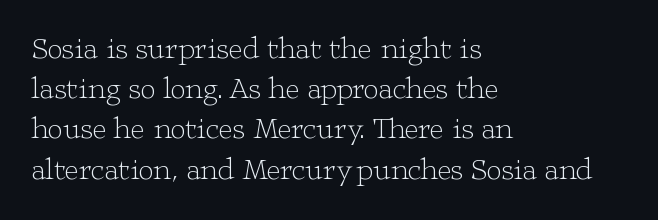
Q: Is the text bold? A: No.
Q: Is the text italic (slanted)? A: No, it is upright.
Q: Is the typeface a serif or a sans-serif typeface? A: Serif.
Q: Is the text underlined? A: No.
Q: How is the paragraph aligned? A: Left-aligned.
Q: Is the spacing between letters normal or unusually wide? A: Normal.
Q: Is the spacing between lines tight, normal or loose? A: Normal.
Q: Width (condensed, normal, or wide)? A: Wide.
Q: Stroke contrast? A: Low.
Q: x-height? A: Medium.
Q: Monospaced? A: No.
